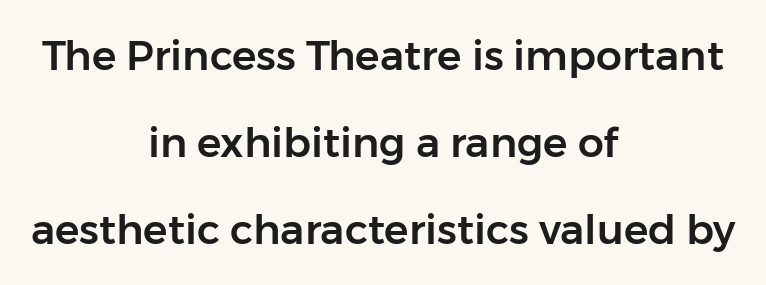
{"serif": "no", "italic": "no", "width": "normal", "stroke_contrast": "low", "x_height": "medium", "monospaced": "no", "underline": "no", "align": "center", "line_spacing": "loose", "line_spacing_ratio": 2.12, "letter_spacing": "normal", "letter_spacing_em": 0.0, "glyph_px": 41}
